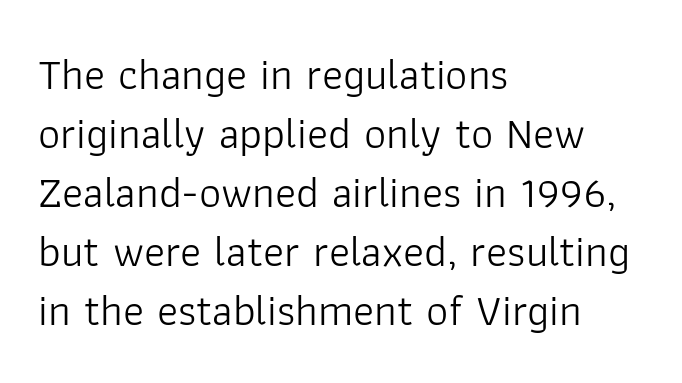
Character widths vary here, with narrow letters taking less room than wide ones. Ink coverage per letter is moderate at most. Typeset ragged right — the left edge is the straight one. Upright lettering throughout.
